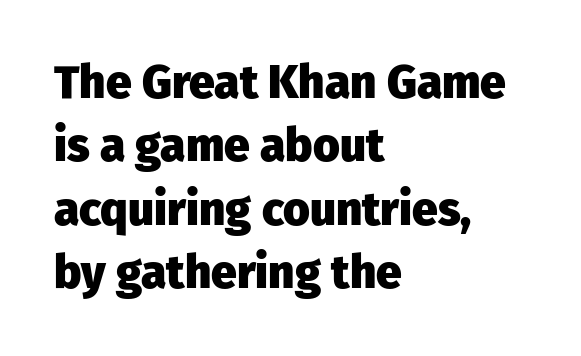
Q: Is the text bold? A: Yes.
Q: Is the text italic (slanted)? A: No, it is upright.
Q: Is the typeface a serif or a sans-serif typeface? A: Sans-serif.
Q: Is the text underlined? A: No.
Q: How is the paragraph aligned? A: Left-aligned.
Q: Is the spacing between letters normal or unusually wide? A: Normal.
Q: Is the spacing between lines tight, normal or loose? A: Normal.
Q: Width (condensed, normal, or wide)? A: Normal.
Q: Stroke contrast? A: Low.
Q: x-height? A: Medium.
Q: Monospaced? A: No.
